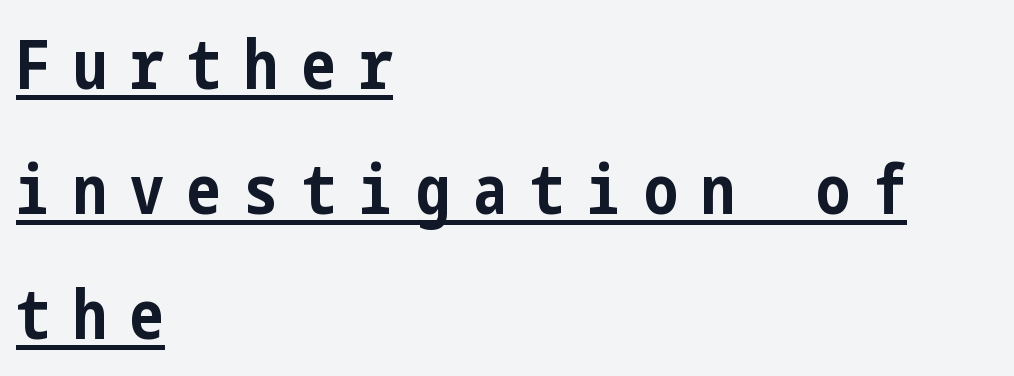
The image shows 68 px bold, condensed sans-serif type, upright; set left-aligned, line spacing 1.84x, unusually wide letter spacing (+0.34 em), underlined; low stroke contrast and a medium x-height.
